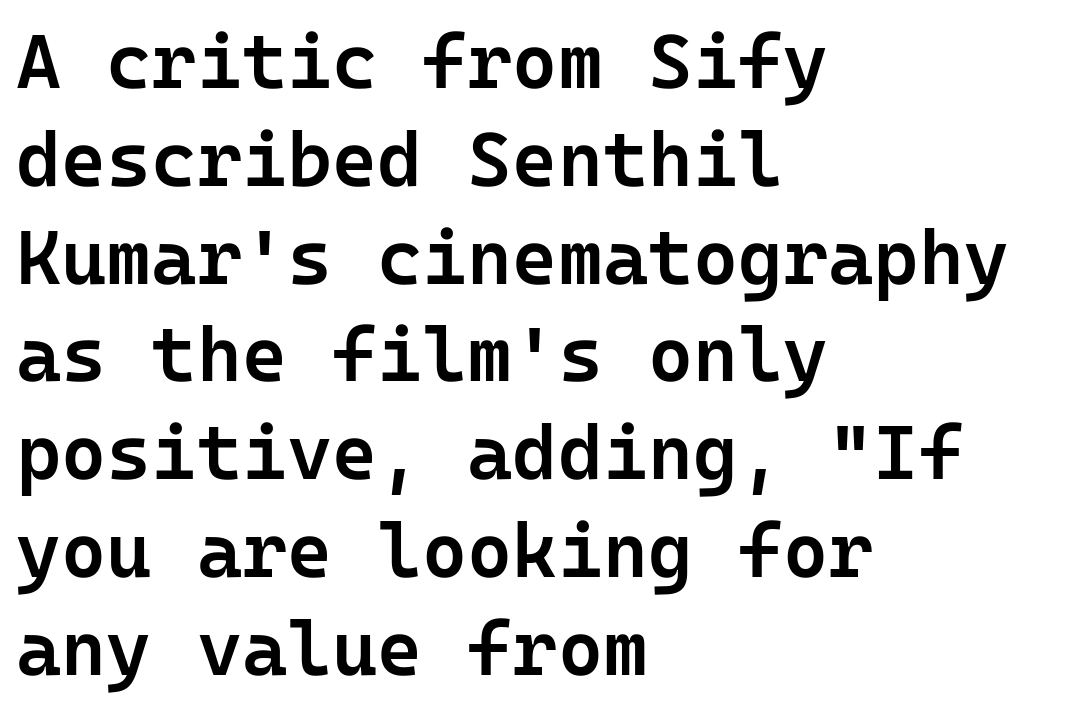
{"serif": "no", "italic": "no", "bold": "semi", "weight": "semibold", "width": "normal", "stroke_contrast": "low", "x_height": "medium", "underline": "no", "align": "left", "line_spacing": "normal", "line_spacing_ratio": 1.27, "letter_spacing": "normal", "letter_spacing_em": 0.0, "glyph_px": 77}
